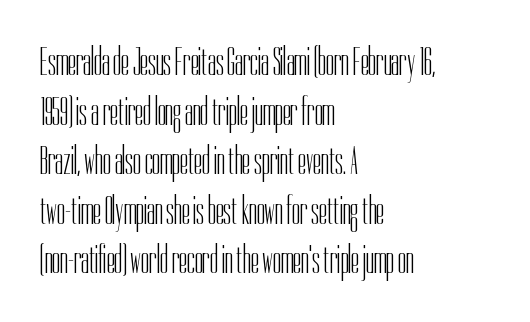
{"serif": "no", "italic": "no", "bold": "no", "weight": "light", "width": "condensed", "stroke_contrast": "low", "x_height": "medium", "monospaced": "no", "underline": "no", "align": "left", "line_spacing_ratio": 1.24, "letter_spacing": "normal", "letter_spacing_em": 0.0, "glyph_px": 40}
